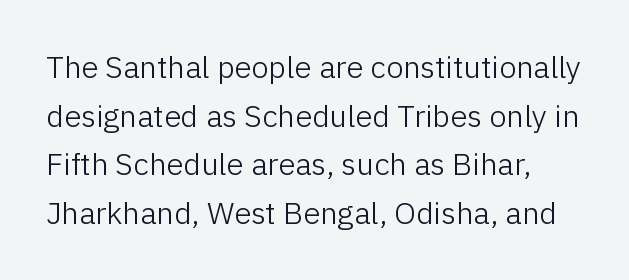
{"serif": "no", "italic": "no", "bold": "no", "weight": "light", "width": "normal", "stroke_contrast": "low", "x_height": "medium", "monospaced": "no", "underline": "no", "line_spacing": "normal", "line_spacing_ratio": 1.57, "letter_spacing": "normal", "letter_spacing_em": 0.0, "glyph_px": 31}
